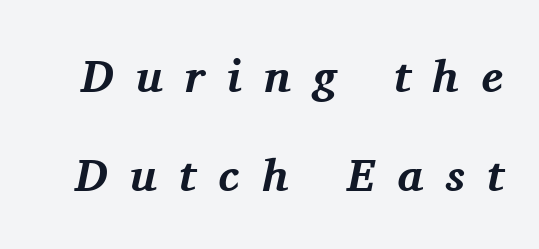
{"serif": "yes", "italic": "yes", "lean": "right", "slant_degrees": 11, "bold": "yes", "weight": "bold", "width": "normal", "stroke_contrast": "medium", "x_height": "medium", "monospaced": "no", "underline": "no", "line_spacing": "loose", "line_spacing_ratio": 2.16, "letter_spacing": "wide", "letter_spacing_em": 0.49, "glyph_px": 46}
